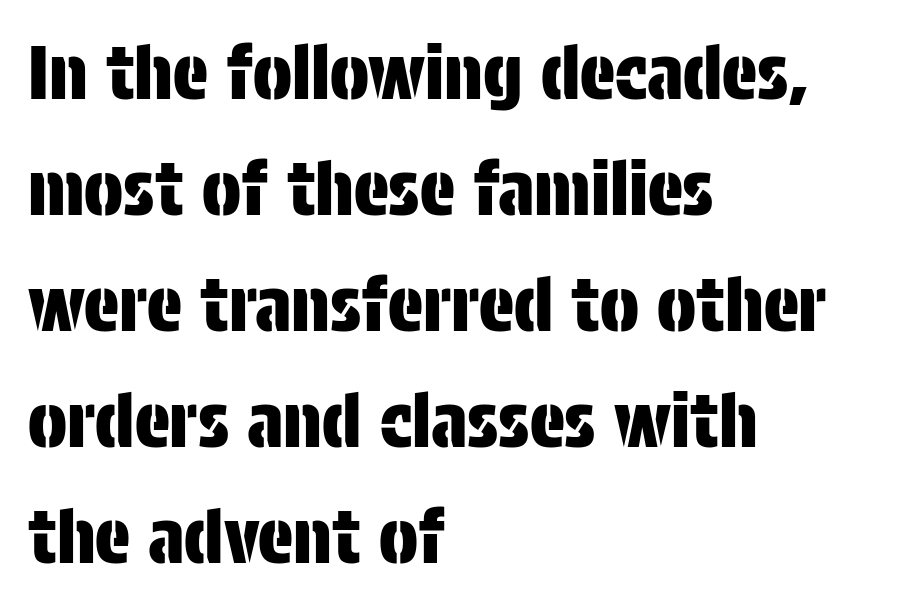
The image shows 73 px condensed sans-serif type, upright; set left-aligned, normal line spacing (1.59x), normal letter spacing, not underlined; low stroke contrast and a large x-height.
